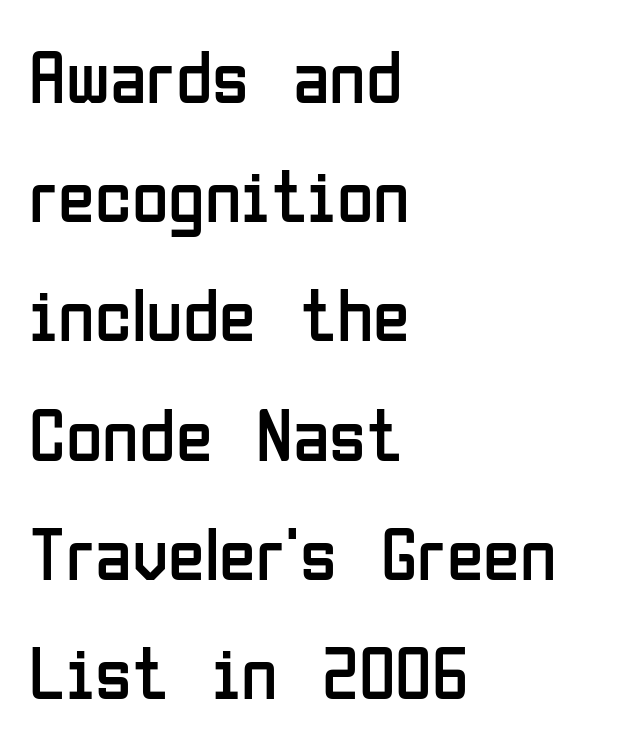
Nope, not italic — everything's standing straight. These lines are composed in type without serifs. The typeface has the unassuming heft of standard copy or less. Words appear dense and cohesive because spacing is normal. Looks like regular typesetting: each glyph gets only the width it needs.
